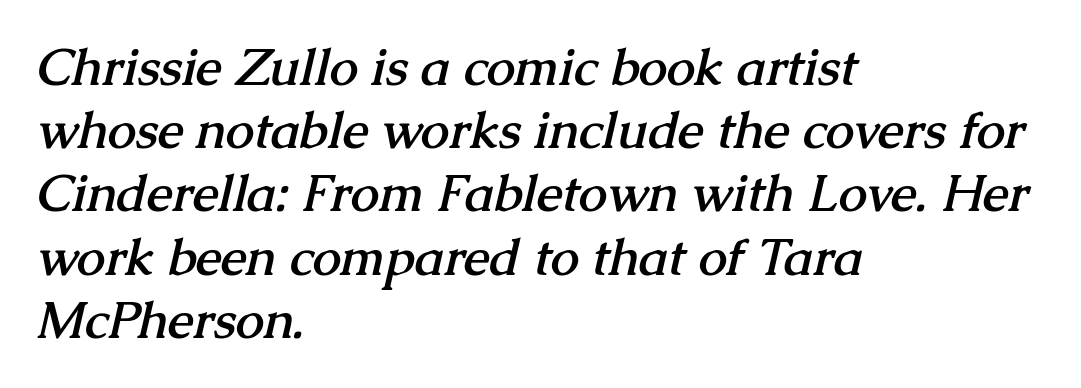
The rendering uses natural spacing where letterforms have individual widths. Horizontally, the lines are justified to the leading edge only. Decoration check: the copy has no underline. Strokes here are thick enough to call this a true bold. A serif font was chosen for this passage.
